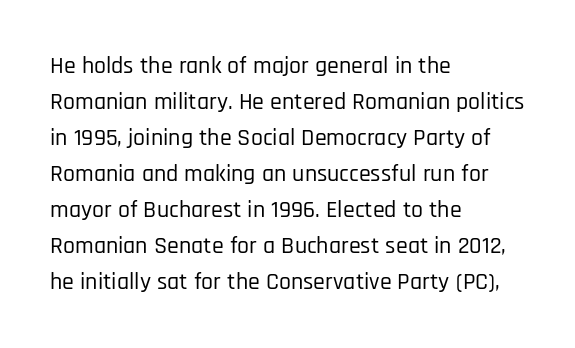
Q: Is the text italic (slanted)? A: No, it is upright.
Q: Is the text underlined? A: No.
Q: How is the paragraph aligned? A: Left-aligned.
Q: Is the spacing between letters normal or unusually wide? A: Normal.
Q: Is the spacing between lines tight, normal or loose? A: Normal.
